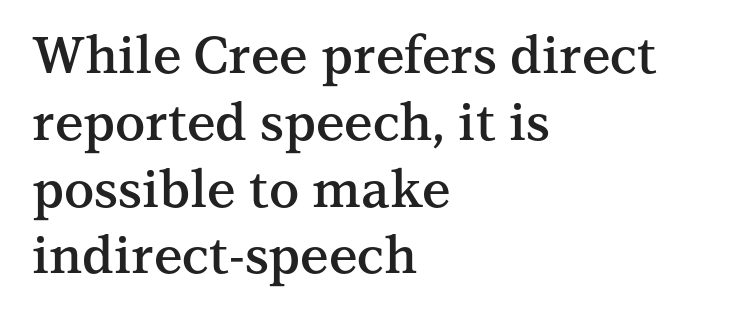
Vertical spacing — default. No italicization has been applied; the sample stays upright. The rendering uses natural spacing where letterforms have individual widths. A bare baseline throughout the passage.
